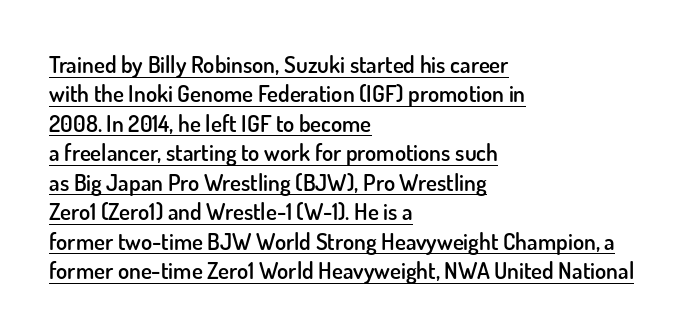
Q: Is the text bold? A: Semi-bold.
Q: Is the text italic (slanted)? A: No, it is upright.
Q: Is the text underlined? A: Yes.
Q: How is the paragraph aligned? A: Left-aligned.
Q: Is the spacing between letters normal or unusually wide? A: Normal.
Q: Is the spacing between lines tight, normal or loose? A: Normal.
